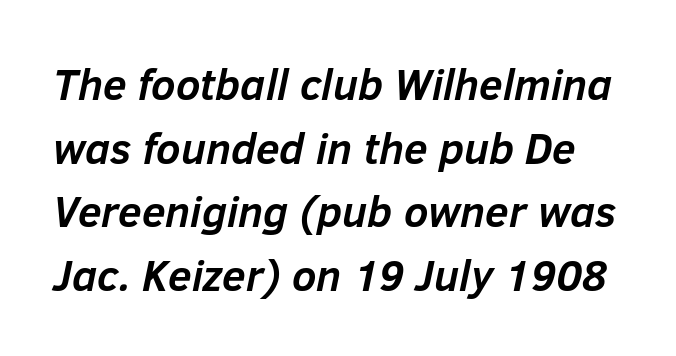
Q: Is the text bold? A: Yes.
Q: Is the text italic (slanted)? A: Yes, it leans right by about 12 degrees.
Q: Is the text underlined? A: No.
Q: Is the spacing between letters normal or unusually wide? A: Normal.
Q: Is the spacing between lines tight, normal or loose? A: Normal.
Q: Width (condensed, normal, or wide)? A: Normal.
Q: Stroke contrast? A: Low.
Q: x-height? A: Medium.
Q: Monospaced? A: No.
